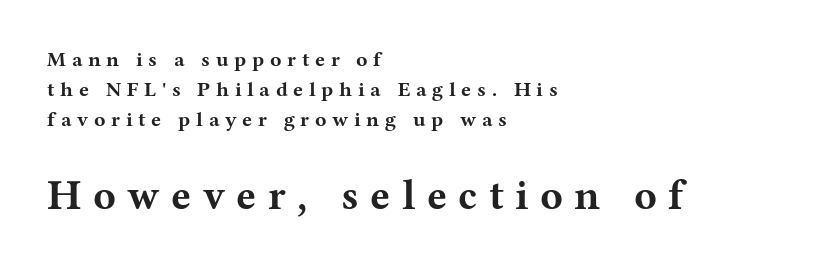
{"serif": "yes", "italic": "no", "bold": "yes", "weight": "bold", "width": "wide", "stroke_contrast": "medium", "x_height": "medium", "monospaced": "no", "underline": "no", "align": "left", "line_spacing": "normal", "line_spacing_ratio": 1.43, "letter_spacing": "wide", "letter_spacing_em": 0.27, "larger_block": "second", "size_ratio": 2.0, "glyph_px": 42}
